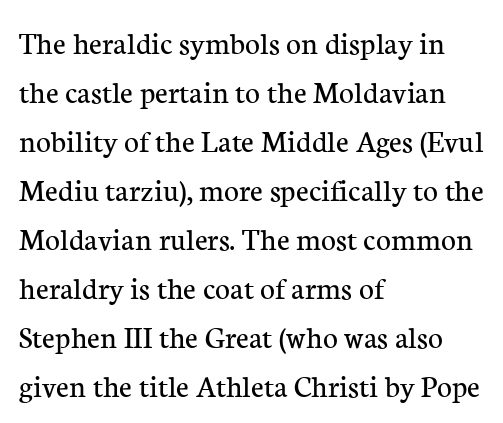
The image shows 32 px regular-weight serif type, upright; set left-aligned, normal line spacing (1.53x), normal letter spacing, not underlined; low stroke contrast and a medium x-height.
